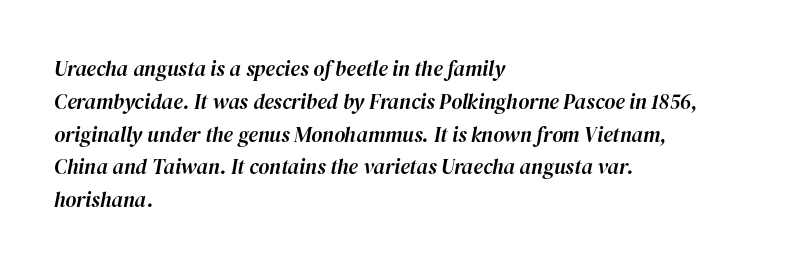
{"italic": "yes", "lean": "right", "slant_degrees": 12, "underline": "no", "align": "left", "line_spacing": "normal", "line_spacing_ratio": 1.56, "letter_spacing": "normal", "letter_spacing_em": 0.0, "glyph_px": 21}
